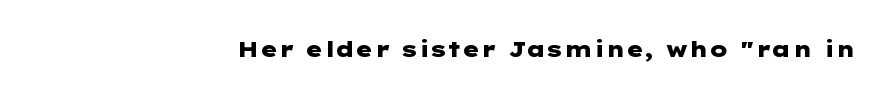
The image shows 22 px bold type, upright; set normal letter spacing, not underlined.
